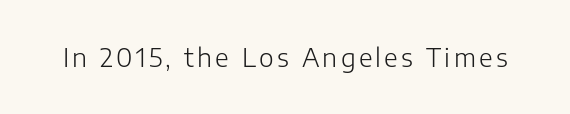
The type sits square on the baseline with zero lean. The strip under each line holds only bare page. Stroke thickness stays within the range of a standard reading face or lighter.
